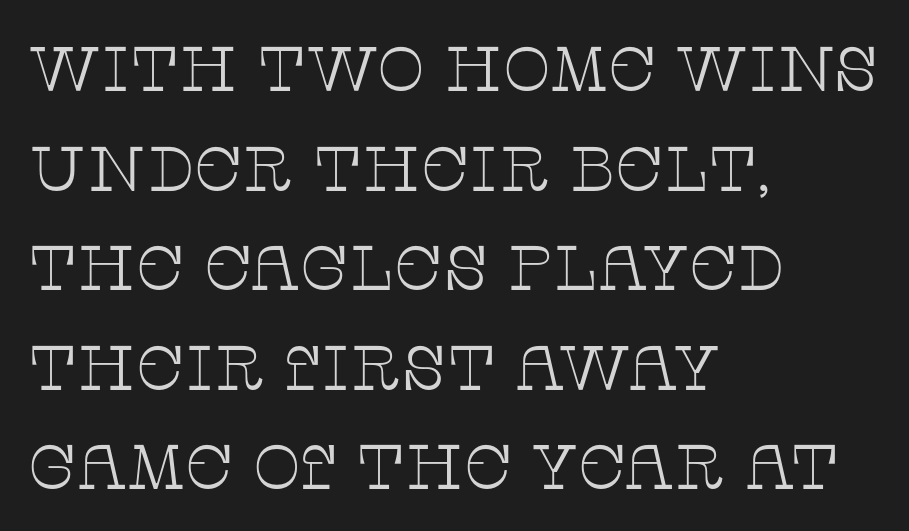
{"serif": "yes", "italic": "no", "bold": "no", "weight": "thin", "width": "wide", "stroke_contrast": "low", "x_height": "large", "monospaced": "no", "underline": "no", "align": "left", "line_spacing": "normal", "line_spacing_ratio": 1.58, "letter_spacing": "normal", "letter_spacing_em": 0.0, "glyph_px": 63}
